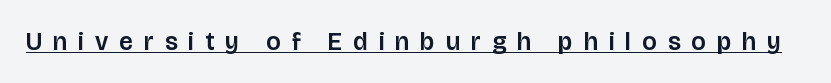
{"italic": "no", "underline": "yes", "letter_spacing": "wide", "letter_spacing_em": 0.44, "glyph_px": 25}
